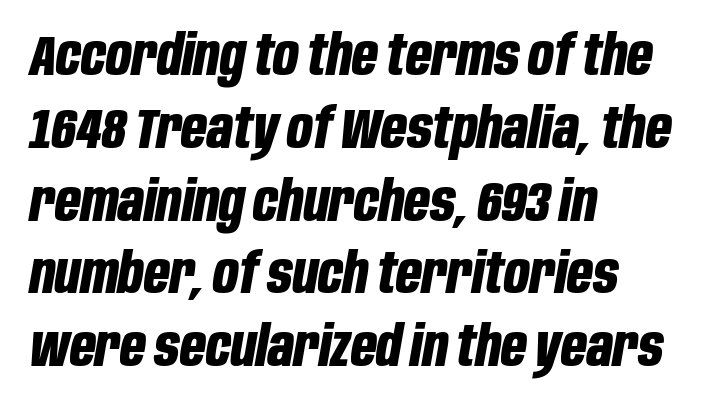
{"italic": "yes", "lean": "right", "slant_degrees": 10, "bold": "yes", "weight": "bold", "width": "condensed", "stroke_contrast": "low", "x_height": "large", "monospaced": "no", "underline": "no", "align": "left", "line_spacing": "normal", "line_spacing_ratio": 1.3, "letter_spacing": "normal", "letter_spacing_em": 0.0, "glyph_px": 56}
